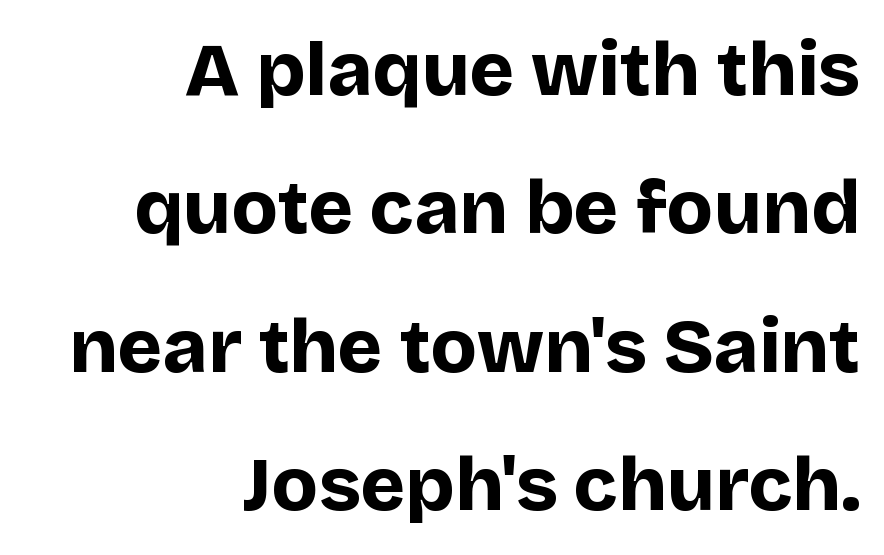
{"serif": "no", "italic": "no", "bold": "yes", "weight": "bold", "width": "normal", "stroke_contrast": "low", "x_height": "large", "monospaced": "no", "underline": "no", "align": "right", "line_spacing_ratio": 1.82, "letter_spacing": "normal", "letter_spacing_em": 0.0, "glyph_px": 76}
